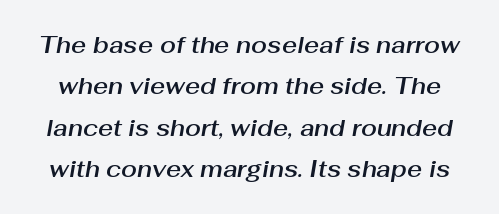
The image shows 23 px text type, italic (leaning right); set line spacing 1.8x, normal letter spacing, not underlined.
